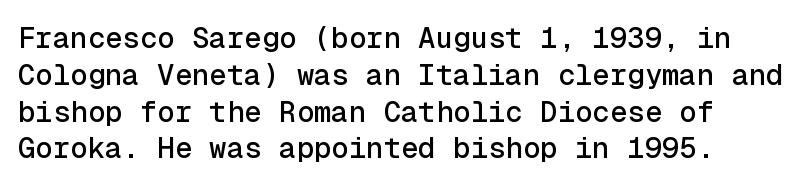
The image shows 29 px sans-serif type, upright, monospaced; set left-aligned, normal line spacing (1.27x), normal letter spacing, not underlined; a medium x-height.
